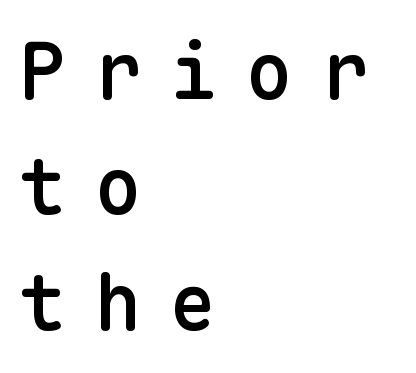
Q: Is the text bold? A: Semi-bold.
Q: Is the text italic (slanted)? A: No, it is upright.
Q: Is the typeface a serif or a sans-serif typeface? A: Sans-serif.
Q: Is the text underlined? A: No.
Q: How is the paragraph aligned? A: Left-aligned.
Q: Is the spacing between letters normal or unusually wide? A: Unusually wide.
Q: Is the spacing between lines tight, normal or loose? A: Normal.
Q: Width (condensed, normal, or wide)? A: Normal.
Q: Stroke contrast? A: Low.
Q: x-height? A: Medium.
Q: Monospaced? A: Yes.
